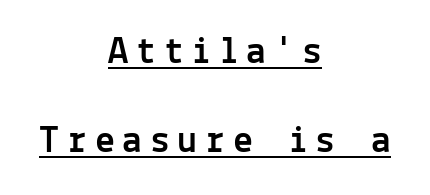
Q: Is the text italic (slanted)? A: No, it is upright.
Q: Is the typeface a serif or a sans-serif typeface? A: Sans-serif.
Q: Is the text underlined? A: Yes.
Q: How is the paragraph aligned? A: Centered.
Q: Is the spacing between lines tight, normal or loose? A: Loose.
Q: Width (condensed, normal, or wide)? A: Normal.
Q: x-height? A: Medium.
Q: Monospaced? A: Yes.
